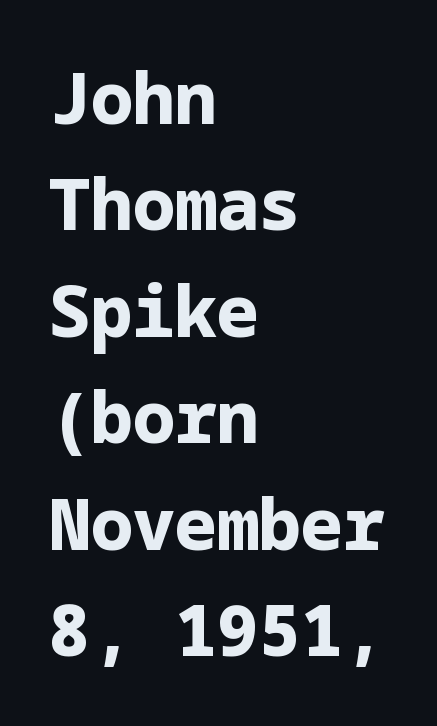
It's the straight-up-and-down kind of type. These lines stack with their left ends in a neat column. The rows are spaced the way most documents space them. Examine the stroke ends and you'll find no serifs. Bold? Absolutely — the strokes are thick and heavy.
